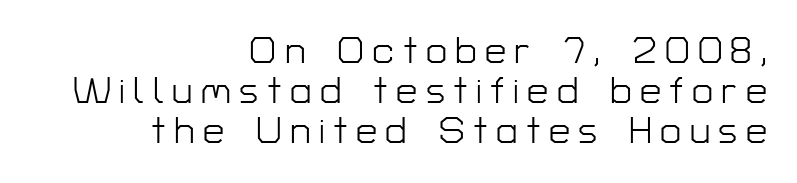
Q: Is the text bold? A: No.
Q: Is the text italic (slanted)? A: No, it is upright.
Q: Is the typeface a serif or a sans-serif typeface? A: Sans-serif.
Q: Is the text underlined? A: No.
Q: How is the paragraph aligned? A: Right-aligned.
Q: Is the spacing between letters normal or unusually wide? A: Unusually wide.
Q: Is the spacing between lines tight, normal or loose? A: Tight.
Q: Width (condensed, normal, or wide)? A: Normal.
Q: Stroke contrast? A: Low.
Q: x-height? A: Medium.
Q: Monospaced? A: No.
